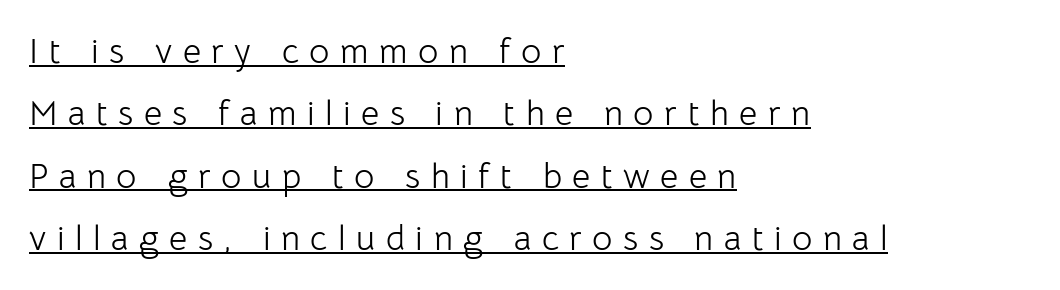
Q: Is the text bold? A: No.
Q: Is the text italic (slanted)? A: No, it is upright.
Q: Is the typeface a serif or a sans-serif typeface? A: Sans-serif.
Q: Is the text underlined? A: Yes.
Q: How is the paragraph aligned? A: Left-aligned.
Q: Is the spacing between letters normal or unusually wide? A: Unusually wide.
Q: Width (condensed, normal, or wide)? A: Normal.
Q: Stroke contrast? A: Low.
Q: x-height? A: Medium.
Q: Monospaced? A: No.
